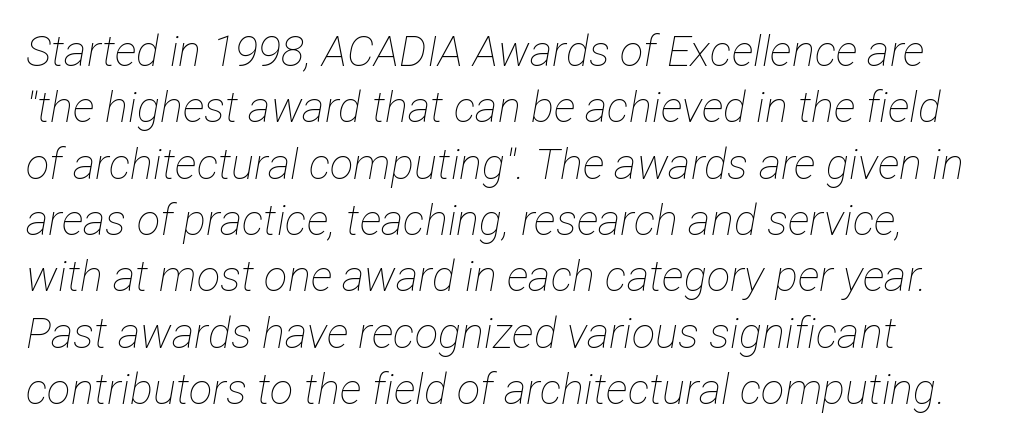
The image shows 43 px thin, condensed type, italic (leaning right); set normal line spacing (1.31x), normal letter spacing, not underlined; low stroke contrast and a medium x-height.
